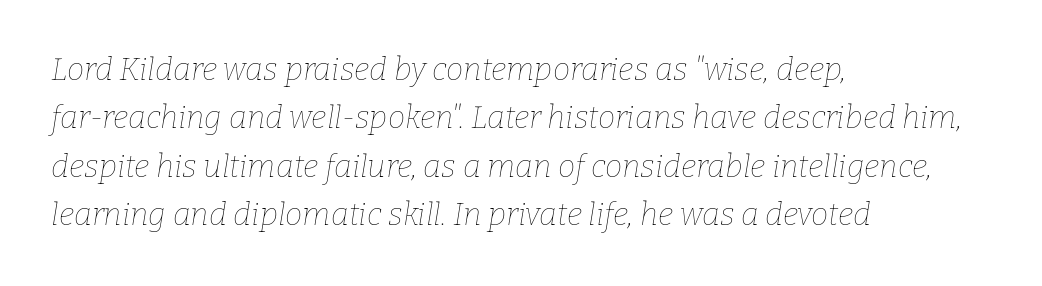
The image shows 31 px thin type, italic (leaning right); set left-aligned, normal line spacing (1.56x), normal letter spacing, not underlined; low stroke contrast and a medium x-height.
